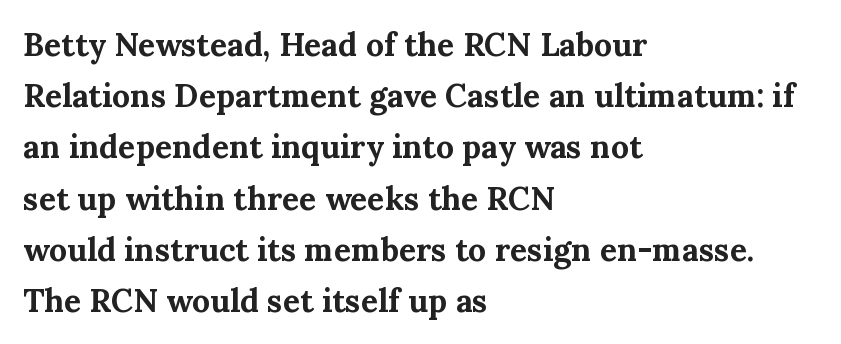
How heavy is the stroke? Heavy — this is a bold. The passage shown is typeset with a serif family. This is the regular roman posture of the typeface. The space beneath each line is pristine and unruled. Horizontal alignment here is leftward, the default for most running prose. Compared with typical body copy, the letter spacing here is the same.
